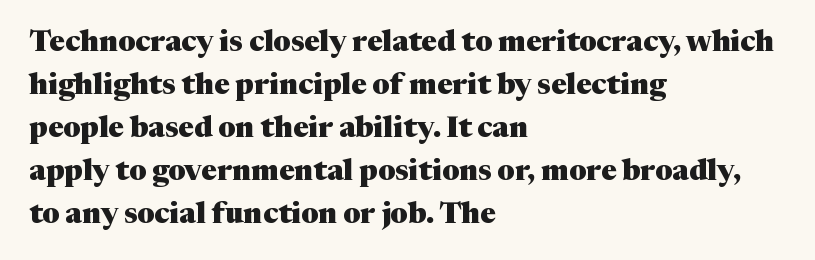
Q: Is the text bold? A: Yes.
Q: Is the text italic (slanted)? A: No, it is upright.
Q: Is the typeface a serif or a sans-serif typeface? A: Serif.
Q: Is the text underlined? A: No.
Q: How is the paragraph aligned? A: Left-aligned.
Q: Is the spacing between letters normal or unusually wide? A: Normal.
Q: Is the spacing between lines tight, normal or loose? A: Normal.
Q: Width (condensed, normal, or wide)? A: Normal.
Q: Stroke contrast? A: Medium.
Q: x-height? A: Medium.
Q: Monospaced? A: No.
